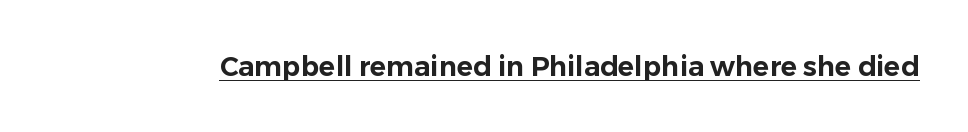
In terms of letterspacing, this is plain default setting. Ascenders rise straight up at ninety degrees. Underline: present.
